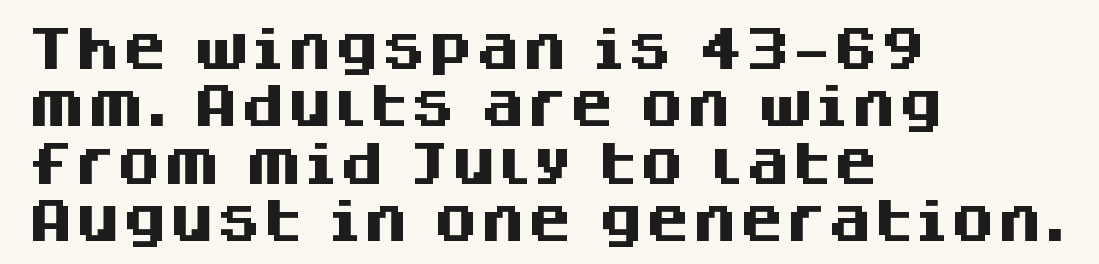
{"serif": "no", "italic": "no", "bold": "yes", "weight": "heavy", "width": "normal", "stroke_contrast": "medium", "x_height": "large", "monospaced": "no", "underline": "no", "align": "left", "line_spacing_ratio": 1.22, "letter_spacing": "normal", "letter_spacing_em": 0.0, "glyph_px": 47}
